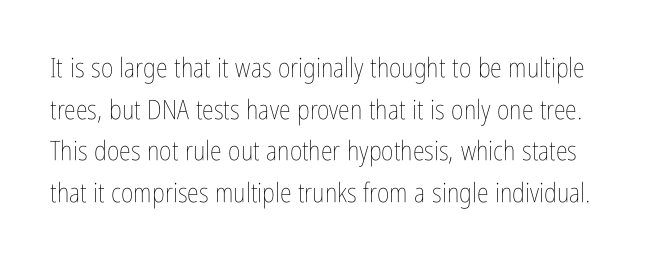
{"italic": "no", "bold": "no", "underline": "no", "line_spacing": "normal", "line_spacing_ratio": 1.54, "letter_spacing": "normal", "letter_spacing_em": 0.0, "glyph_px": 27}
